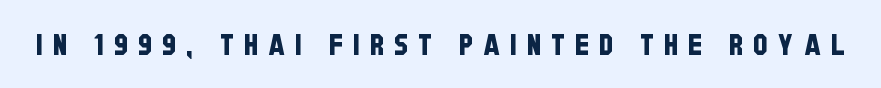
{"serif": "no", "width": "condensed", "stroke_contrast": "low", "x_height": "large", "monospaced": "no", "underline": "no", "letter_spacing": "wide", "letter_spacing_em": 0.36, "glyph_px": 29}
